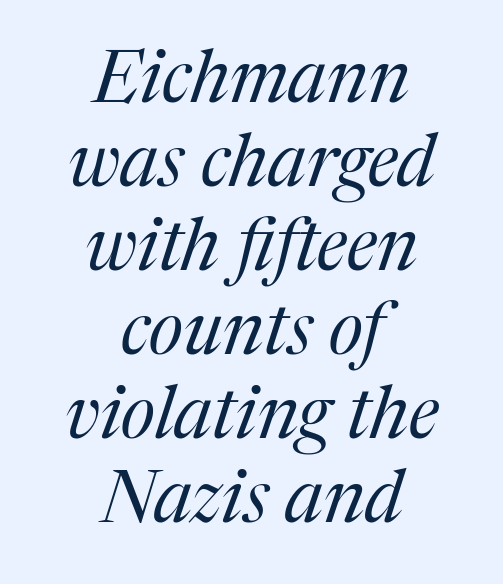
The image shows 73 px regular-weight serif type, italic (leaning right); set centered, tight line spacing (1.15x), normal letter spacing, not underlined; medium stroke contrast and a medium x-height.
